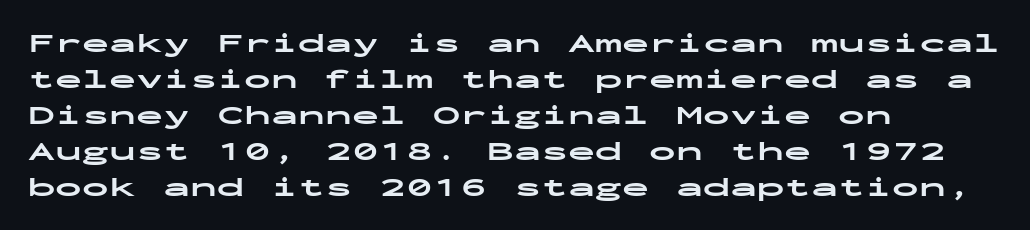
Q: Is the text bold? A: Yes.
Q: Is the text italic (slanted)? A: No, it is upright.
Q: Is the text underlined? A: No.
Q: How is the paragraph aligned? A: Left-aligned.
Q: Is the spacing between letters normal or unusually wide? A: Normal.
Q: Is the spacing between lines tight, normal or loose? A: Normal.
